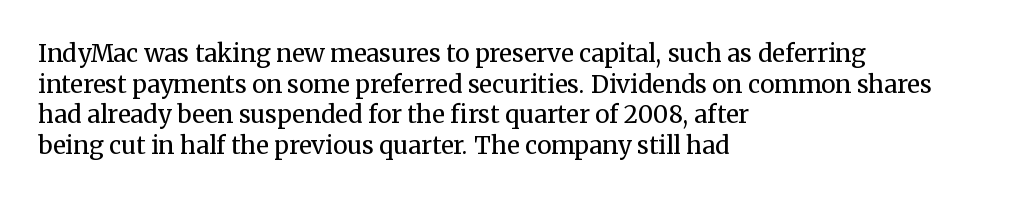
Q: Is the text bold? A: No.
Q: Is the text italic (slanted)? A: No, it is upright.
Q: Is the text underlined? A: No.
Q: How is the paragraph aligned? A: Left-aligned.
Q: Is the spacing between letters normal or unusually wide? A: Normal.
Q: Is the spacing between lines tight, normal or loose? A: Normal.
